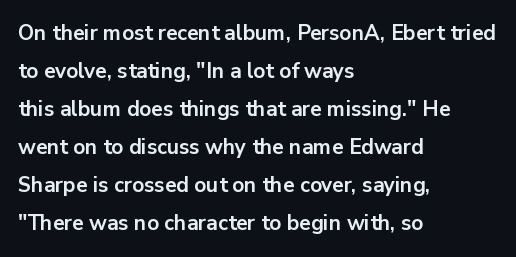
{"italic": "no", "bold": "yes", "underline": "no", "align": "left", "line_spacing_ratio": 1.81, "letter_spacing": "normal", "letter_spacing_em": 0.0, "glyph_px": 21}
